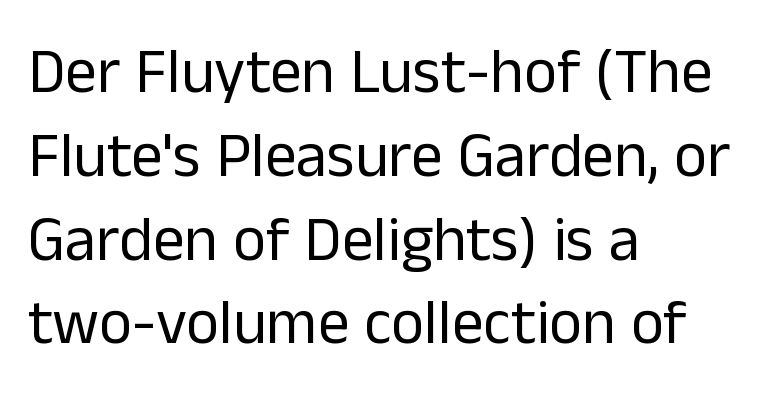
The image shows 63 px regular-weight sans-serif type, upright; set left-aligned, normal line spacing (1.33x), normal letter spacing, not underlined; low stroke contrast and a medium x-height.
